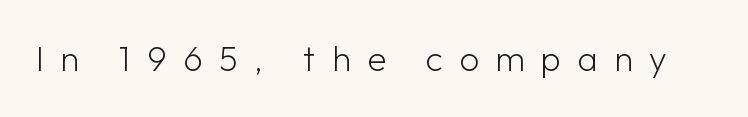
{"serif": "no", "italic": "no", "bold": "no", "weight": "light", "width": "normal", "stroke_contrast": "low", "x_height": "medium", "monospaced": "no", "underline": "no", "letter_spacing": "wide", "letter_spacing_em": 0.46, "glyph_px": 35}
